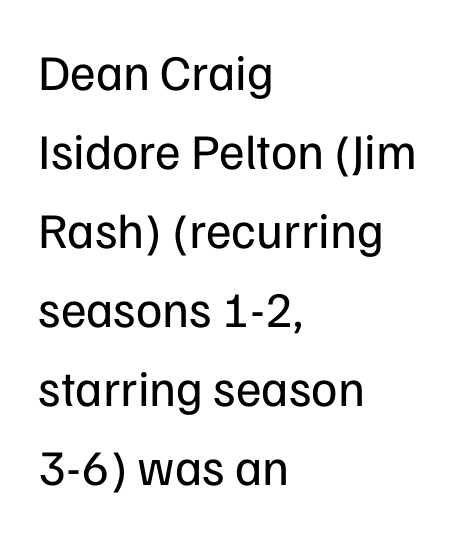
The gap between lines stays unmarked. The letters advance in unequal steps, a hallmark of proportional type. The rows are spaced the way most documents space them. The typesetter chose a ragged-right arrangement here.
